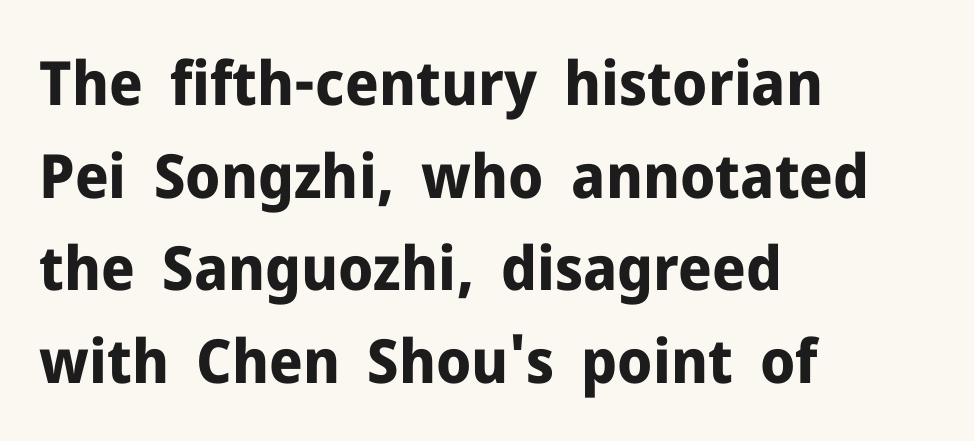
Q: Is the text bold? A: Yes.
Q: Is the text italic (slanted)? A: No, it is upright.
Q: Is the typeface a serif or a sans-serif typeface? A: Sans-serif.
Q: Is the text underlined? A: No.
Q: How is the paragraph aligned? A: Left-aligned.
Q: Is the spacing between letters normal or unusually wide? A: Normal.
Q: Is the spacing between lines tight, normal or loose? A: Normal.
Q: Width (condensed, normal, or wide)? A: Normal.
Q: Stroke contrast? A: Low.
Q: x-height? A: Medium.
Q: Monospaced? A: No.
